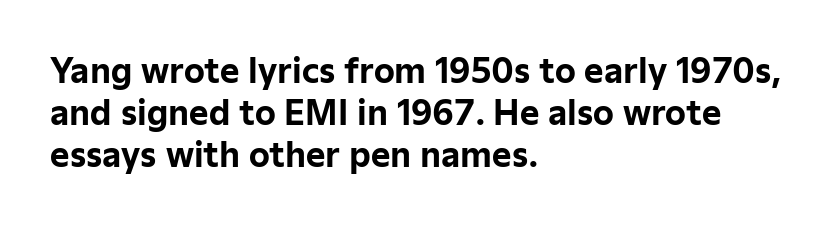
{"serif": "no", "italic": "no", "bold": "yes", "weight": "bold", "width": "normal", "stroke_contrast": "low", "x_height": "medium", "monospaced": "no", "underline": "no", "align": "left", "line_spacing": "normal", "line_spacing_ratio": 1.27, "letter_spacing": "normal", "letter_spacing_em": 0.0, "glyph_px": 33}
